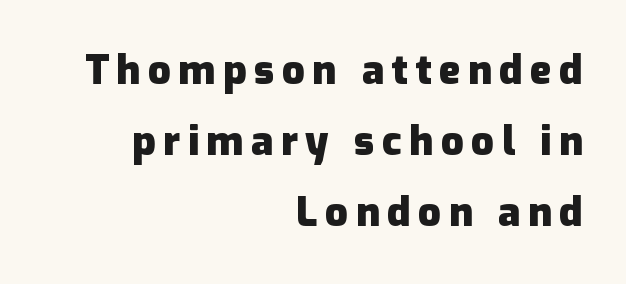
{"serif": "no", "italic": "no", "bold": "yes", "weight": "heavy", "width": "normal", "stroke_contrast": "low", "x_height": "medium", "monospaced": "no", "underline": "no", "align": "right", "line_spacing_ratio": 1.78, "glyph_px": 40}
